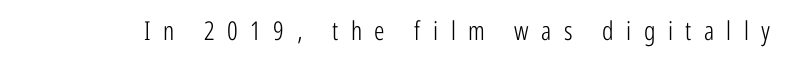
The image shows 26 px text type, upright; set unusually wide letter spacing (+0.48 em), not underlined.
